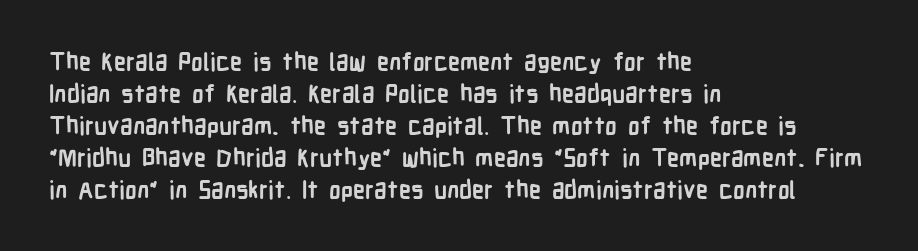
{"italic": "no", "bold": "yes", "underline": "no", "align": "left", "line_spacing": "normal", "line_spacing_ratio": 1.33, "letter_spacing": "normal", "letter_spacing_em": 0.0, "glyph_px": 24}
